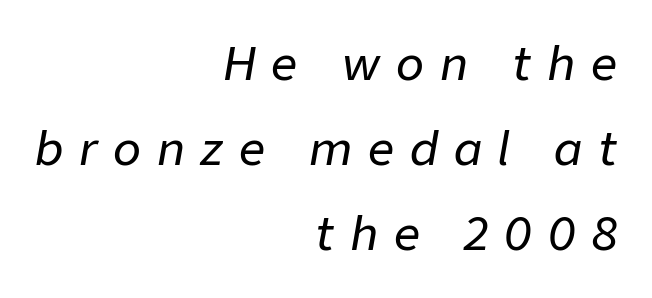
If you drew a line through each stem, it would be angled. Is this a fixed-width face? No — the glyphs have proportional, varying widths. The type is letterspaced generously, with wide tracking. The baseline area is clear.
